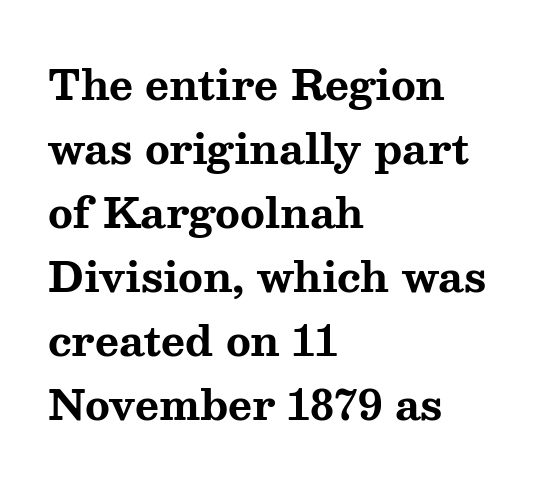
Caption: standard tracking, unaltered. Its strokes are broad and dark, the hallmark of bold type. This rendering uses left alignment, leaving the right contour irregular. The leading is moderate, giving the passage an even texture.
